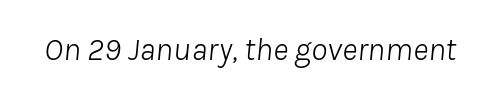
{"italic": "yes", "lean": "right", "slant_degrees": 8, "bold": "no", "weight": "light", "width": "normal", "stroke_contrast": "low", "x_height": "medium", "monospaced": "no", "underline": "no", "letter_spacing": "normal", "letter_spacing_em": 0.0, "glyph_px": 33}
